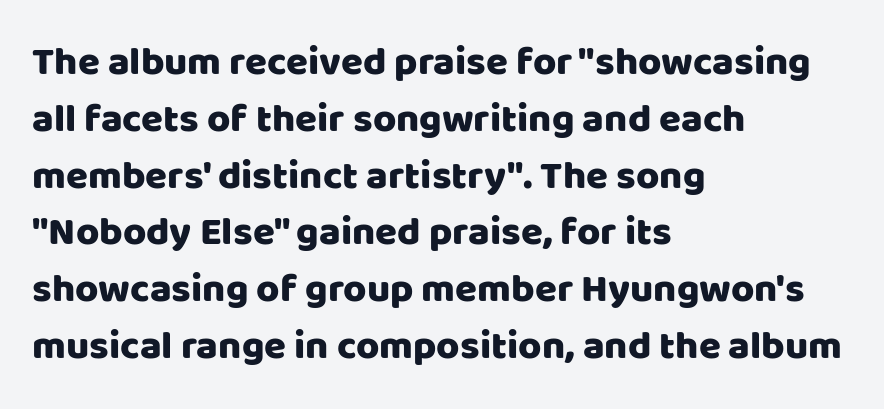
The image shows 40 px sans-serif type, upright; set left-aligned, normal line spacing (1.42x), normal letter spacing, not underlined; low stroke contrast and a large x-height.
